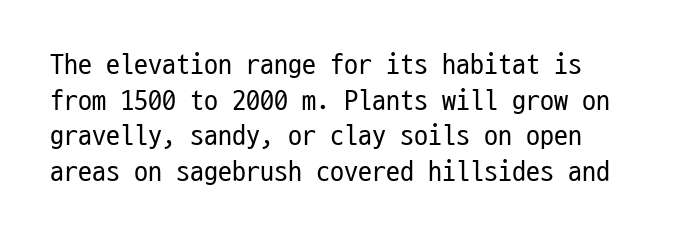
Anything drawn beneath the words? Only blank space. Look at the bottom of the vertical strokes: they stop flat, with no serifs. How are the letters spaced? Ordinarily, with no added tracking. How would I describe the line gaps? Plain and ordinary. Note the uniform advance width — an 'i' takes as much space as an 'm'. The letters look calm and open, with moderate or lighter stems.
